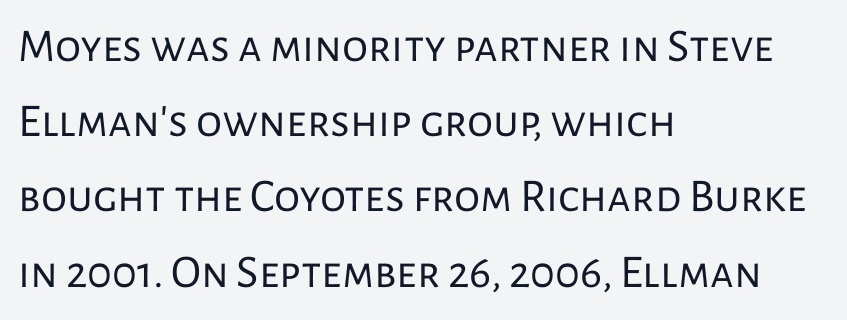
{"serif": "no", "italic": "no", "bold": "no", "weight": "regular", "width": "normal", "stroke_contrast": "low", "x_height": "medium", "monospaced": "no", "underline": "no", "align": "left", "line_spacing": "normal", "line_spacing_ratio": 1.6, "letter_spacing": "normal", "letter_spacing_em": 0.0, "glyph_px": 47}
